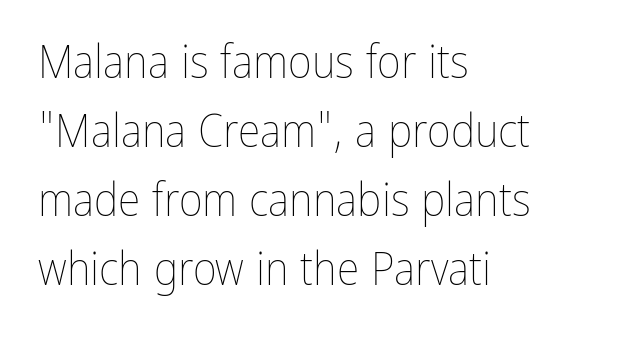
The image shows 46 px thin, condensed type, upright; set left-aligned, normal line spacing (1.5x), normal letter spacing, not underlined; low stroke contrast and a medium x-height.
